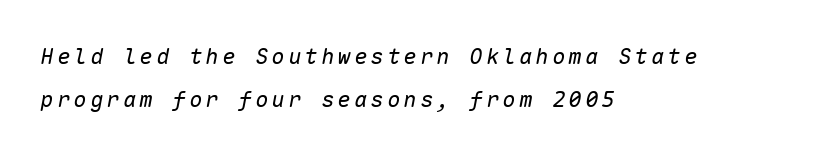
The foot of each line stays bare and open. Regarding leading, the lines here are spaced well apart. Weight: not bold — regular or lighter. The font's italic variant was chosen for this text.
